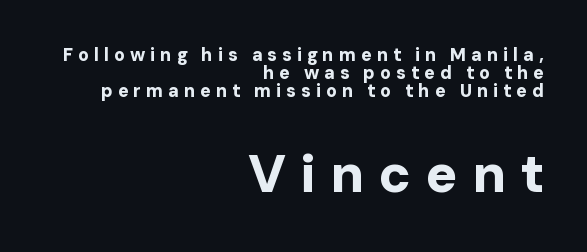
{"serif": "no", "italic": "no", "bold": "yes", "weight": "bold", "width": "normal", "stroke_contrast": "low", "x_height": "medium", "monospaced": "no", "underline": "no", "align": "right", "line_spacing": "tight", "line_spacing_ratio": 0.99, "letter_spacing": "wide", "letter_spacing_em": 0.27, "larger_block": "second", "size_ratio": 2.94, "glyph_px": 53}
